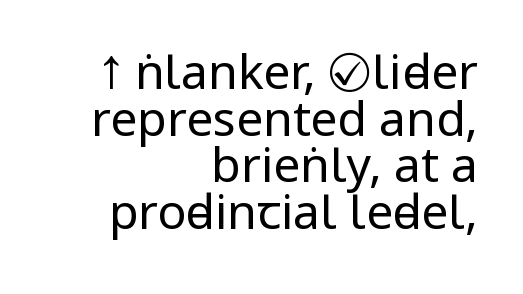
{"serif": "no", "italic": "no", "bold": "no", "weight": "regular", "width": "condensed", "stroke_contrast": "low", "x_height": "large", "monospaced": "no", "underline": "no", "align": "right", "line_spacing": "tight", "line_spacing_ratio": 0.97, "letter_spacing": "normal", "letter_spacing_em": 0.0, "glyph_px": 48}
